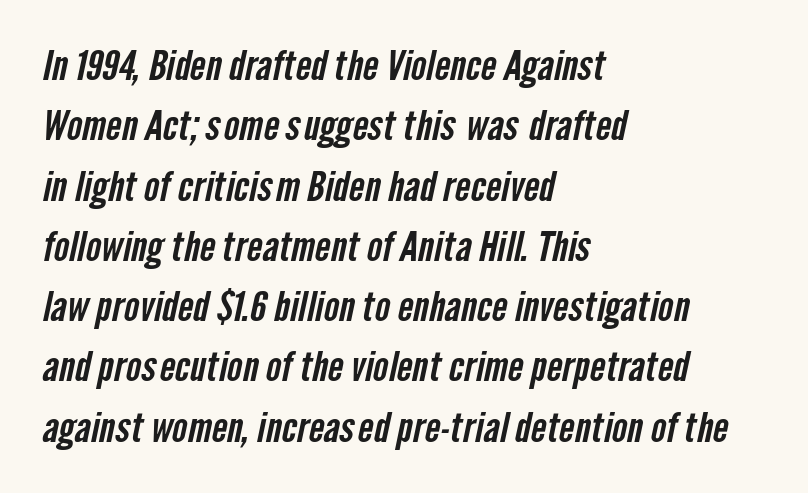
The glyphs are unaccompanied by any horizontal stroke below them. These lines keep a tight, regular rhythm from letter to letter. The setting favours the left margin, as ordinary paragraphs usually do. These lines are composed in type without serifs. Varying glyph widths throughout — classic text-font behaviour. This sample keeps an unexceptional amount of space between lines.
